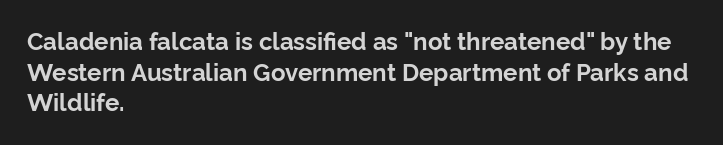
Summary of weight: heavy, a full bold. Tracking value appears to be zero — textbook default spacing. No italicization has been applied; the sample stays upright. The words here are not underlined. A normal amount of white space separates one row of letters from the next.
